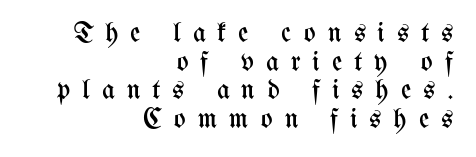
A typesetter would call this leading minimal, almost set solid. Decoration check: the copy has no underline. In terms of letterspacing, this is a distinctly airy, spread setting. Horizontal alignment here is rightward, an uncommon choice for prose.
